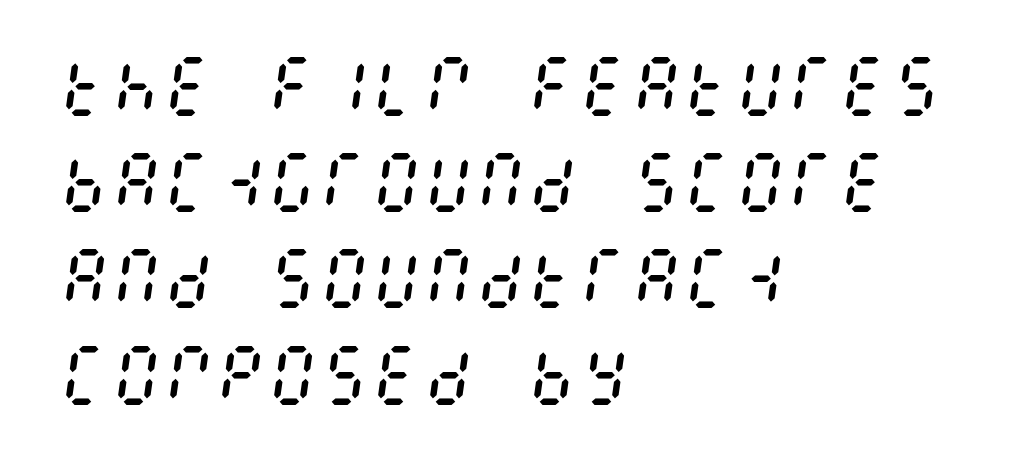
A typesetter would call this zero additional tracking. Stroke mass is kept to a normal reading level or below. In CSS terms this would be text-align: left. Lines of text with bare space underneath.
